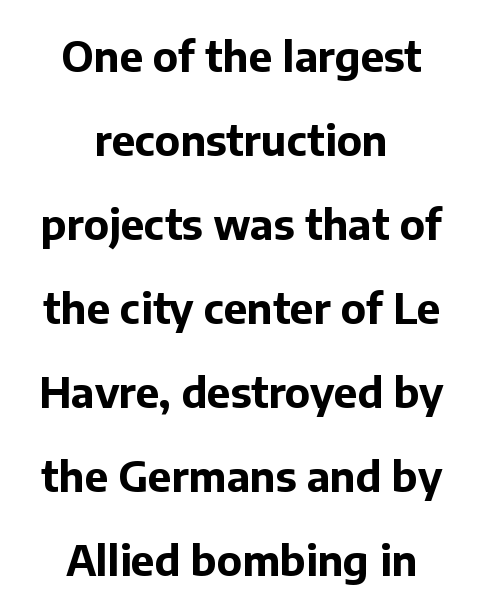
Q: Is the text bold? A: Yes.
Q: Is the text italic (slanted)? A: No, it is upright.
Q: Is the typeface a serif or a sans-serif typeface? A: Sans-serif.
Q: Is the text underlined? A: No.
Q: How is the paragraph aligned? A: Centered.
Q: Is the spacing between letters normal or unusually wide? A: Normal.
Q: Is the spacing between lines tight, normal or loose? A: Loose.
Q: Width (condensed, normal, or wide)? A: Normal.
Q: Stroke contrast? A: Low.
Q: x-height? A: Medium.
Q: Monospaced? A: No.
